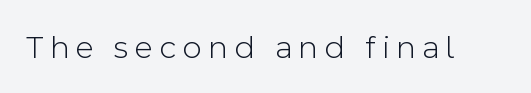
The cut favours lightness, reaching ordinary text weight at its darkest. The lettering holds an erect, upright posture throughout. Regarding serifs, this sample does without them. Descenders hang freely into open space.
